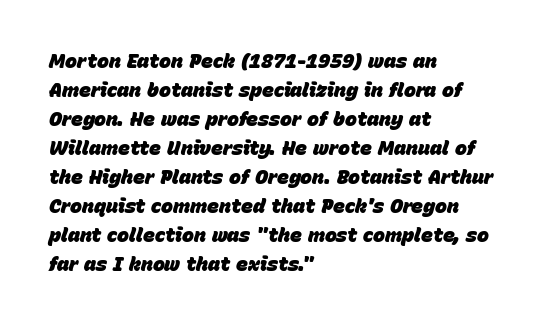
{"italic": "yes", "lean": "right", "slant_degrees": 15, "bold": "yes", "underline": "no", "align": "left", "line_spacing": "normal", "line_spacing_ratio": 1.45, "letter_spacing": "normal", "letter_spacing_em": 0.0, "glyph_px": 20}
